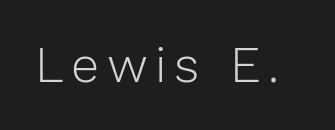
{"serif": "no", "italic": "no", "bold": "no", "weight": "light", "width": "normal", "stroke_contrast": "low", "x_height": "medium", "monospaced": "no", "underline": "no", "glyph_px": 50}
